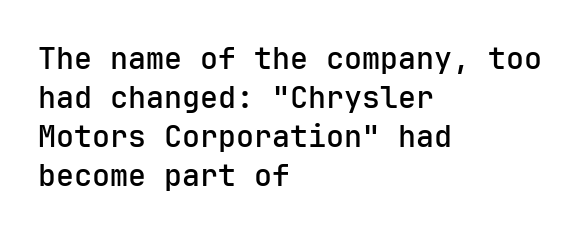
The image shows 30 px sans-serif type, upright, monospaced; set left-aligned, normal line spacing (1.3x), normal letter spacing, not underlined; low stroke contrast and a medium x-height.
